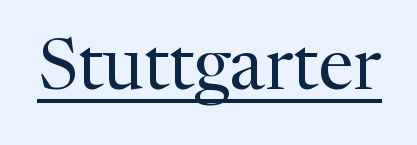
Nope, not italic — everything's standing straight. A typesetter would label this face a serif. Does a line run under the words? Yes, clearly. The typesetting does not lean heavy: it is not bold. Short note: letters normally spaced.
